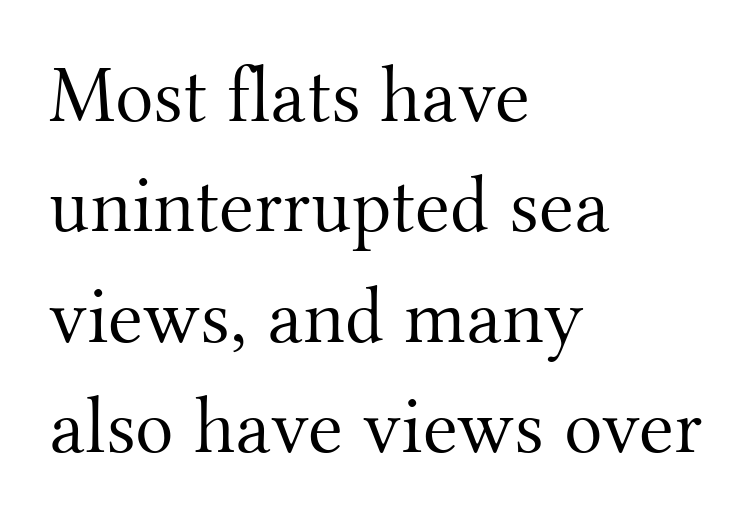
The horizontal fit of the characters is conventional and even. Weight class: somewhere from thin through regular. Each line starts at the same left margin while the right side varies. These lines are rendered in a variable-pitch font. Descenders are the only things crossing below the line.
